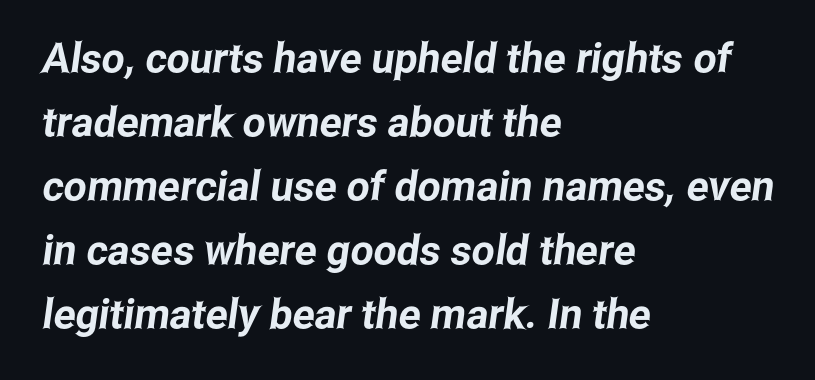
A typesetter would call this proportional, since set widths differ per character. Check under the words: just untouched page. Characters follow at the spacing the type designer built in. Examine the stroke ends and you'll find no serifs.
